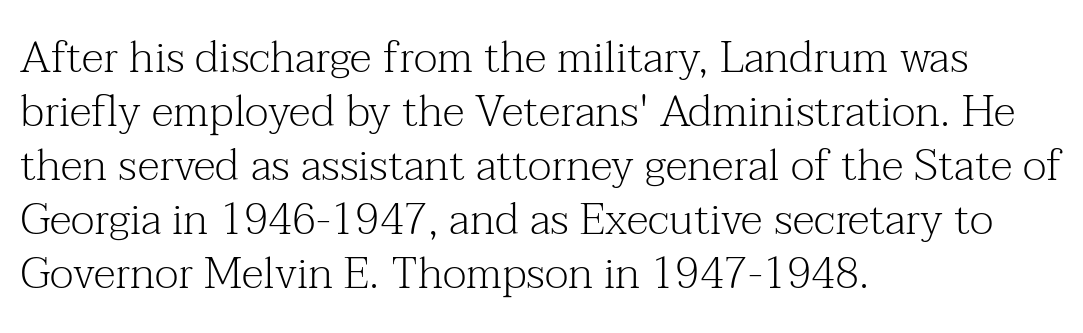
{"serif": "yes", "italic": "no", "bold": "no", "weight": "light", "width": "normal", "stroke_contrast": "medium", "x_height": "medium", "monospaced": "no", "underline": "no", "align": "left", "line_spacing_ratio": 1.23, "letter_spacing": "normal", "letter_spacing_em": 0.0, "glyph_px": 44}
